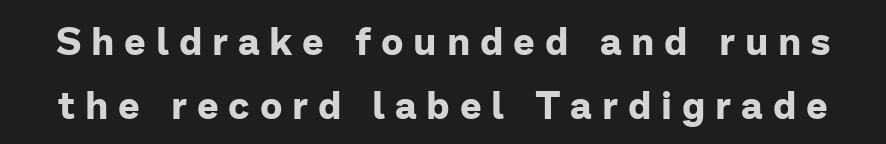
The image shows 38 px bold sans-serif type, upright; set normal line spacing (1.68x), unusually wide letter spacing (+0.26 em), not underlined; low stroke contrast and a medium x-height.
